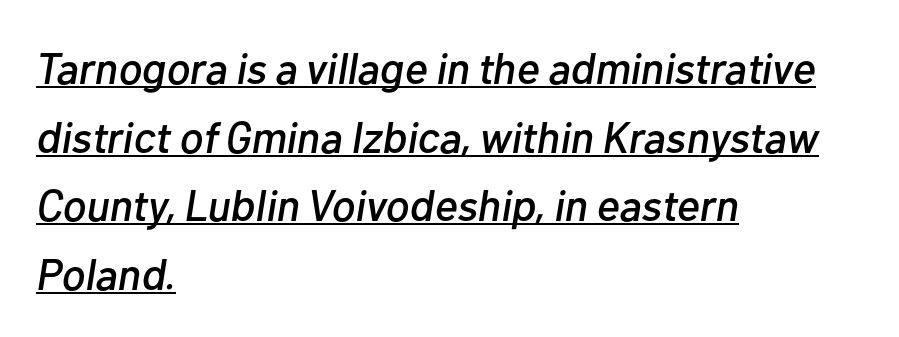
Q: Is the text italic (slanted)? A: Yes, it leans right by about 10 degrees.
Q: Is the text underlined? A: Yes.
Q: How is the paragraph aligned? A: Left-aligned.
Q: Is the spacing between letters normal or unusually wide? A: Normal.
Q: Is the spacing between lines tight, normal or loose? A: Normal.
Q: Width (condensed, normal, or wide)? A: Normal.
Q: Stroke contrast? A: Low.
Q: x-height? A: Medium.
Q: Monospaced? A: No.
